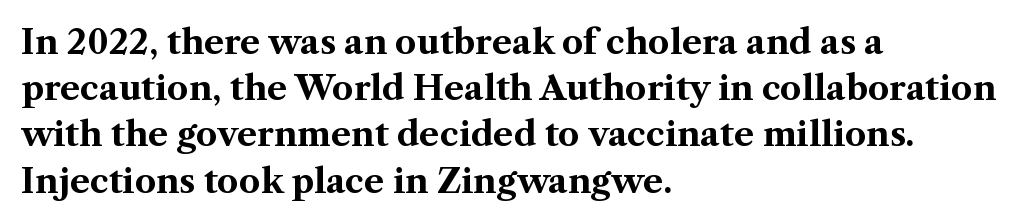
Varying glyph widths throughout — classic text-font behaviour. Casual observation: everything's shoved over to the left. This rendering leaves character spacing at its baseline value. The letters stand upright; this is a roman face. Chunky letters — that's bold for sure. The space beneath each line is pristine and unruled.
